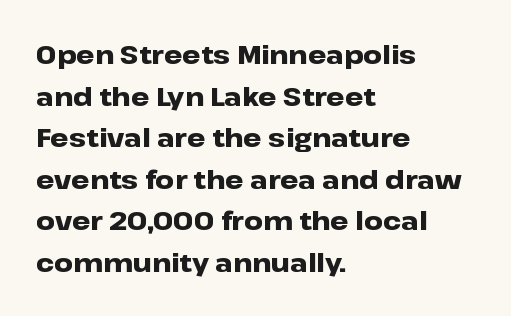
When letters stand straight like this, we call the style roman or upright. Successive baselines arrive at the customary interval. This rendering uses left alignment, leaving the right contour irregular. Notice how thick the strokes are: this is what a full bold looks like.
